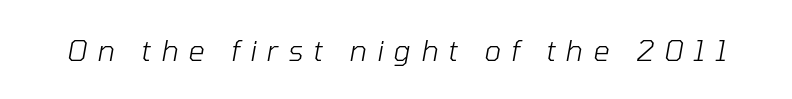
Q: Is the text bold? A: No.
Q: Is the text italic (slanted)? A: Yes, it leans right by about 10 degrees.
Q: Is the text underlined? A: No.
Q: Is the spacing between letters normal or unusually wide? A: Unusually wide.
Q: Width (condensed, normal, or wide)? A: Normal.
Q: Stroke contrast? A: Low.
Q: x-height? A: Medium.
Q: Monospaced? A: No.
